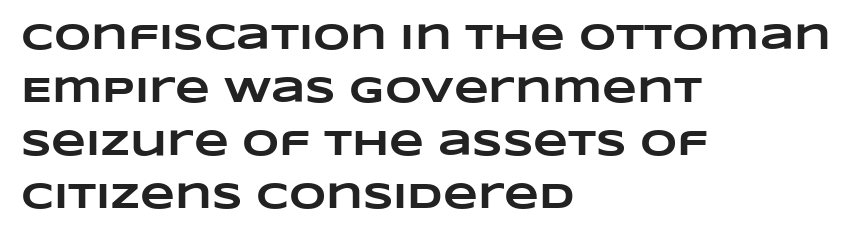
The image shows 36 px heavy, wide type; set left-aligned, normal line spacing (1.47x), normal letter spacing, not underlined; low stroke contrast and a large x-height.
